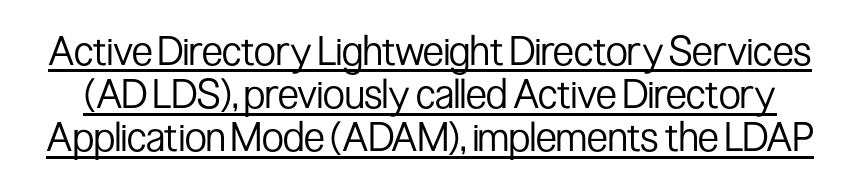
Caption: face not bold, strokes unweighted. Posture: upright roman. The line texture is even and compact thanks to regular tracking. The text was rendered using a sans face with plain stroke endings.
